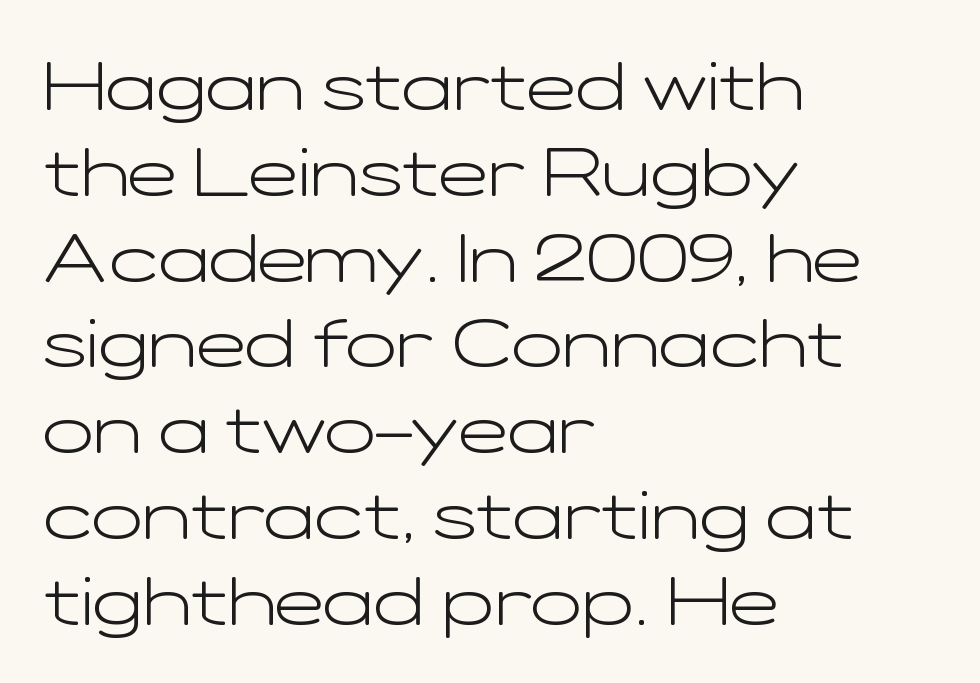
Looks like regular typesetting: each glyph gets only the width it needs. Nope, not italic — everything's standing straight. If you measured baseline to baseline, you'd find a middling distance. Clear beneath every line of the passage. Notice how the passage keeps a crisp vertical edge on the left only.
